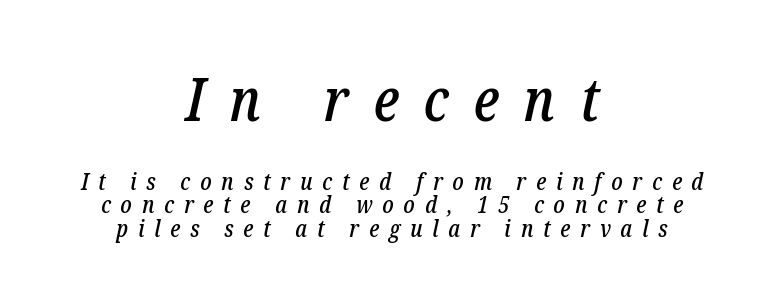
Q: Is the text italic (slanted)? A: Yes, it leans right by about 12 degrees.
Q: Is the typeface a serif or a sans-serif typeface? A: Serif.
Q: Is the text underlined? A: No.
Q: How is the paragraph aligned? A: Centered.
Q: Is the spacing between letters normal or unusually wide? A: Unusually wide.
Q: Is the spacing between lines tight, normal or loose? A: Tight.
Q: Which block of text is set in a larger size, the first (top) or the second (bottom)? A: The first (top) one.
Q: Width (condensed, normal, or wide)? A: Condensed.
Q: Stroke contrast? A: Low.
Q: x-height? A: Medium.
Q: Monospaced? A: No.
